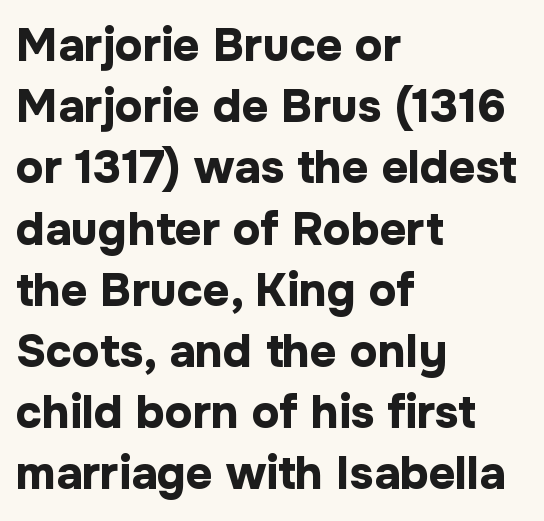
{"serif": "no", "italic": "no", "bold": "yes", "weight": "bold", "width": "normal", "stroke_contrast": "low", "x_height": "medium", "monospaced": "no", "underline": "no", "align": "left", "line_spacing": "normal", "line_spacing_ratio": 1.33, "letter_spacing": "normal", "letter_spacing_em": 0.0, "glyph_px": 46}
